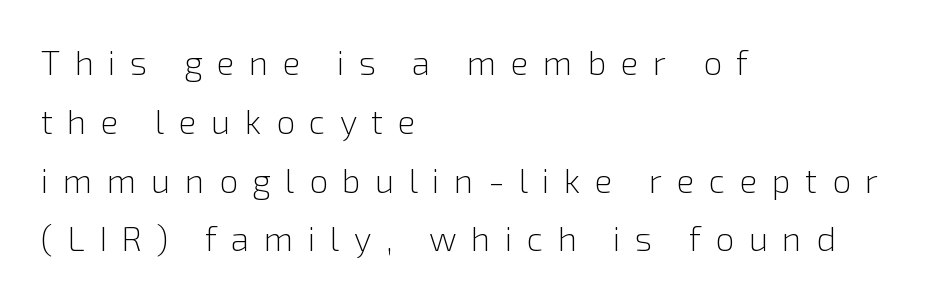
Q: Is the text bold? A: No.
Q: Is the text italic (slanted)? A: No, it is upright.
Q: Is the typeface a serif or a sans-serif typeface? A: Sans-serif.
Q: Is the text underlined? A: No.
Q: How is the paragraph aligned? A: Left-aligned.
Q: Is the spacing between letters normal or unusually wide? A: Unusually wide.
Q: Width (condensed, normal, or wide)? A: Normal.
Q: x-height? A: Medium.
Q: Monospaced? A: No.
